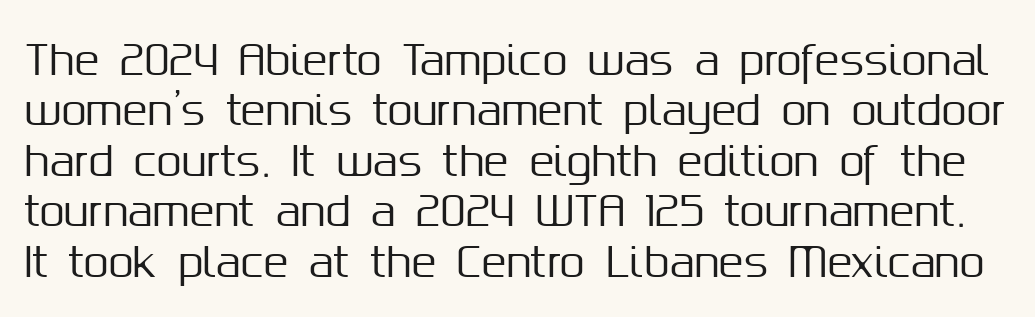
Descender tails drop into unmarked territory. Each letter keeps its own natural width here, so spacing adapts to shape. The gaps between neighbouring characters are ordinary and unremarkable. Serifs: no, the terminals of the letterforms are clean. Upright lettering throughout.
